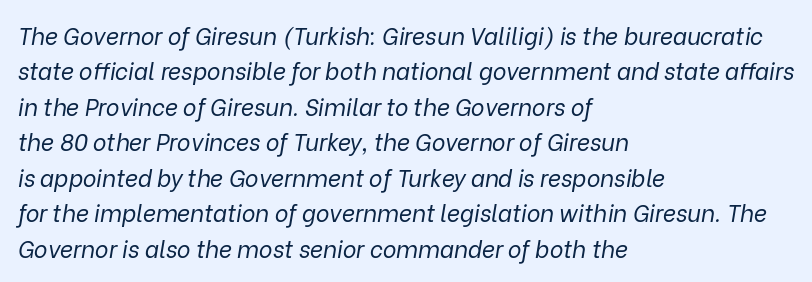
Caption: face not bold, strokes unweighted. Is the block centered? No — it sits flush against the left margin. Does the leading feel generous? No, just average. No extra tracking has been applied to these lines. The glyphs are unaccompanied by any horizontal stroke below them.
